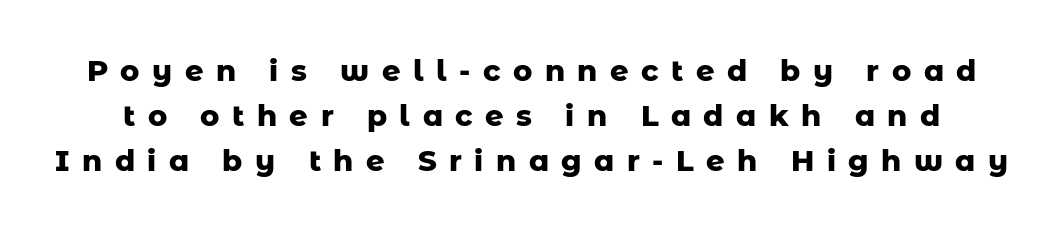
{"serif": "no", "italic": "no", "bold": "yes", "weight": "heavy", "width": "normal", "stroke_contrast": "low", "x_height": "medium", "monospaced": "no", "underline": "no", "line_spacing": "normal", "line_spacing_ratio": 1.55, "letter_spacing": "wide", "letter_spacing_em": 0.43, "glyph_px": 29}
